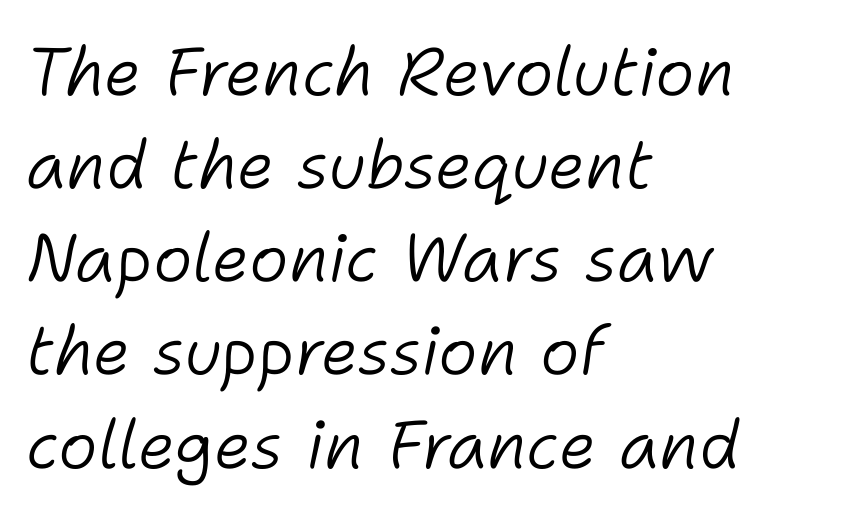
Q: Is the text bold? A: No.
Q: Is the text italic (slanted)? A: Yes, it leans right by about 11 degrees.
Q: Is the text underlined? A: No.
Q: How is the paragraph aligned? A: Left-aligned.
Q: Is the spacing between letters normal or unusually wide? A: Normal.
Q: Is the spacing between lines tight, normal or loose? A: Normal.
Q: Width (condensed, normal, or wide)? A: Normal.
Q: Stroke contrast? A: Low.
Q: x-height? A: Medium.
Q: Monospaced? A: No.
